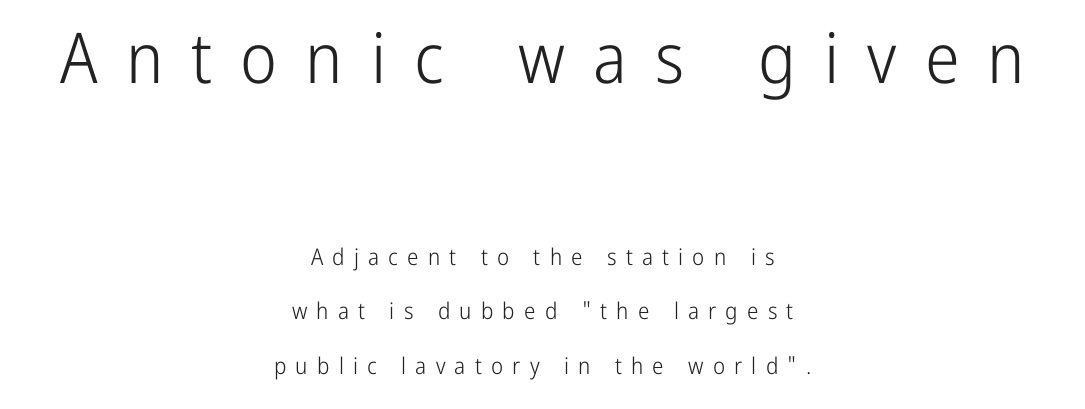
Any mark beneath the type? The region is blank. Display-style spreading of the glyphs; the letterfit is very open. Loosely led — the rows are spread out. Character widths vary here, with narrow letters taking less room than wide ones. Between these two stacked blocks, the higher one wins on size.
